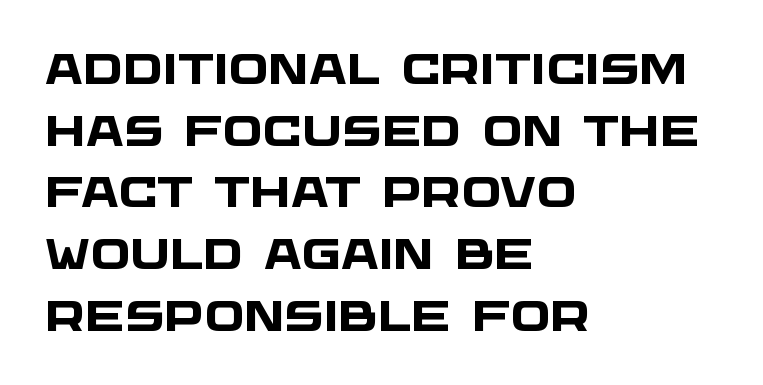
{"serif": "no", "bold": "yes", "weight": "heavy", "width": "wide", "stroke_contrast": "low", "x_height": "large", "monospaced": "no", "underline": "no", "align": "left", "line_spacing": "normal", "line_spacing_ratio": 1.47, "letter_spacing": "normal", "letter_spacing_em": 0.0, "glyph_px": 42}
